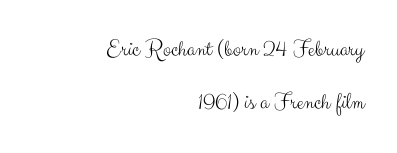
Q: Is the text bold? A: No.
Q: Is the text italic (slanted)? A: Yes.
Q: Is the text underlined? A: No.
Q: How is the paragraph aligned? A: Right-aligned.
Q: Is the spacing between letters normal or unusually wide? A: Normal.
Q: Is the spacing between lines tight, normal or loose? A: Loose.
